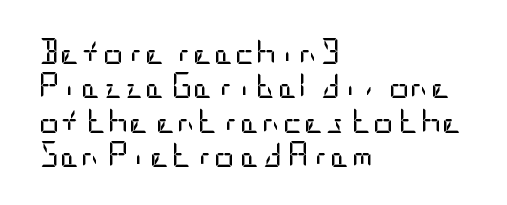
Q: Is the text bold? A: No.
Q: Is the text italic (slanted)? A: No, it is upright.
Q: Is the text underlined? A: No.
Q: How is the paragraph aligned? A: Left-aligned.
Q: Is the spacing between letters normal or unusually wide? A: Normal.
Q: Is the spacing between lines tight, normal or loose? A: Normal.
